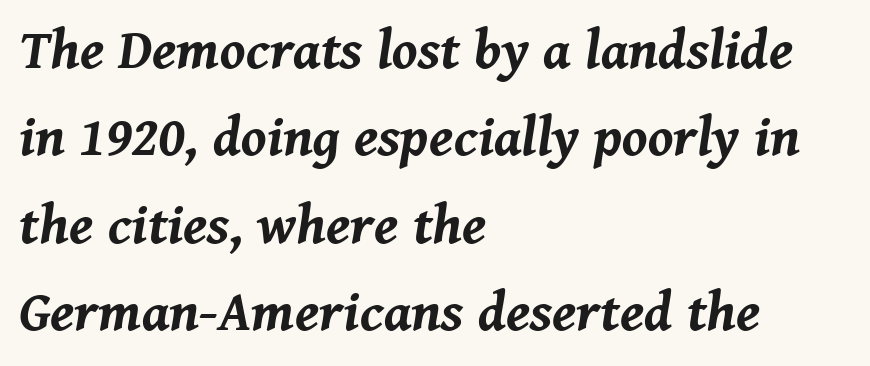
Caption: standard tracking, unaltered. Each glyph is drawn with heavy, bold strokes. Yep, that's italic — everything's leaning. Students, observe: this is what conventionally led text looks like. The foot of each line stays bare and open.
